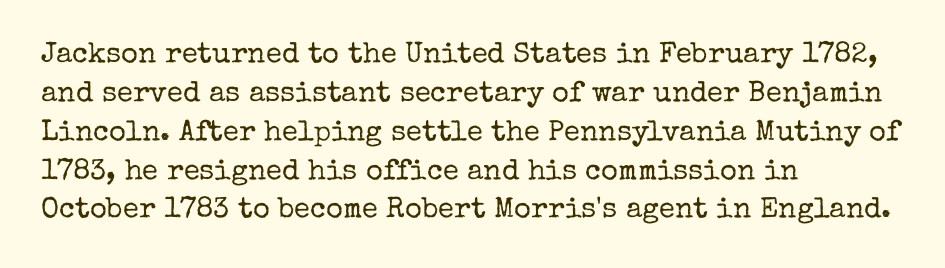
{"serif": "yes", "italic": "no", "bold": "no", "weight": "regular", "width": "normal", "stroke_contrast": "low", "x_height": "medium", "monospaced": "no", "underline": "no", "align": "left", "line_spacing": "normal", "line_spacing_ratio": 1.34, "letter_spacing": "normal", "letter_spacing_em": 0.0, "glyph_px": 29}
